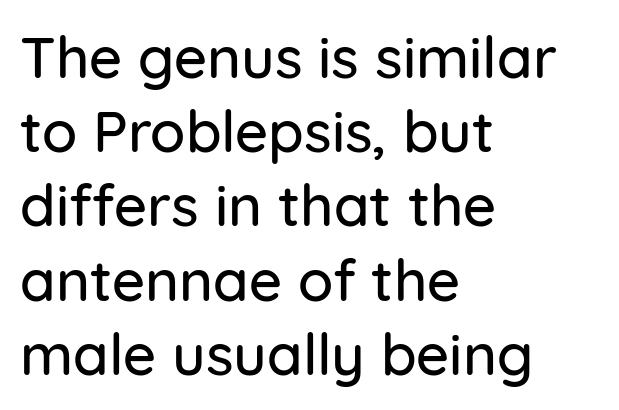
The image shows 58 px sans-serif type, upright; set left-aligned, normal line spacing (1.28x), normal letter spacing, not underlined; low stroke contrast and a medium x-height.
